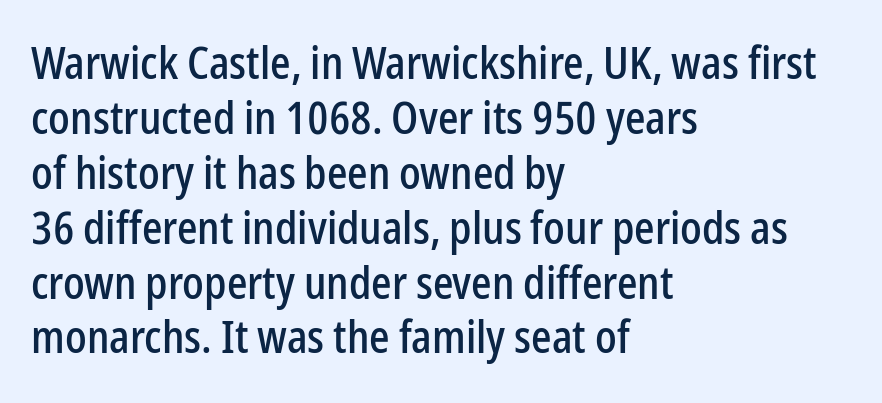
The image shows 45 px condensed sans-serif type, upright; set left-aligned, line spacing 1.22x, normal letter spacing, not underlined; low stroke contrast and a medium x-height.
